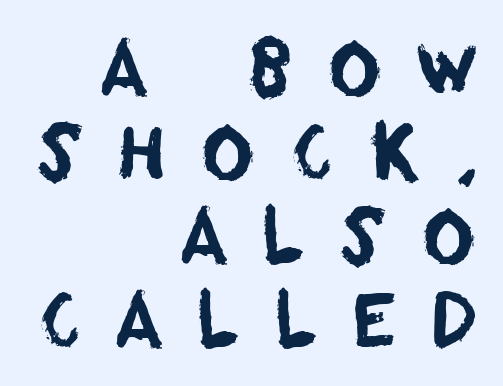
Each letter keeps its own natural width here, so spacing adapts to shape. The lines in this sample share a right terminus and differ only in where they begin. Baseline-to-baseline distance is barely more than the letter height. Look at the tracking — it's clearly loosened, letters drifting apart. This rendering employs a face without finishing strokes, i.e., a sans-serif.
